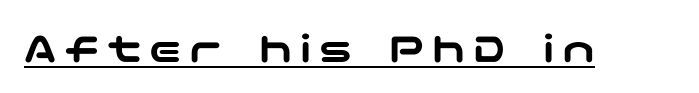
Look at the bottom of the vertical strokes: they stop flat, with no serifs. Nope, not italic — everything's standing straight. Decoration check: the copy is underlined.
